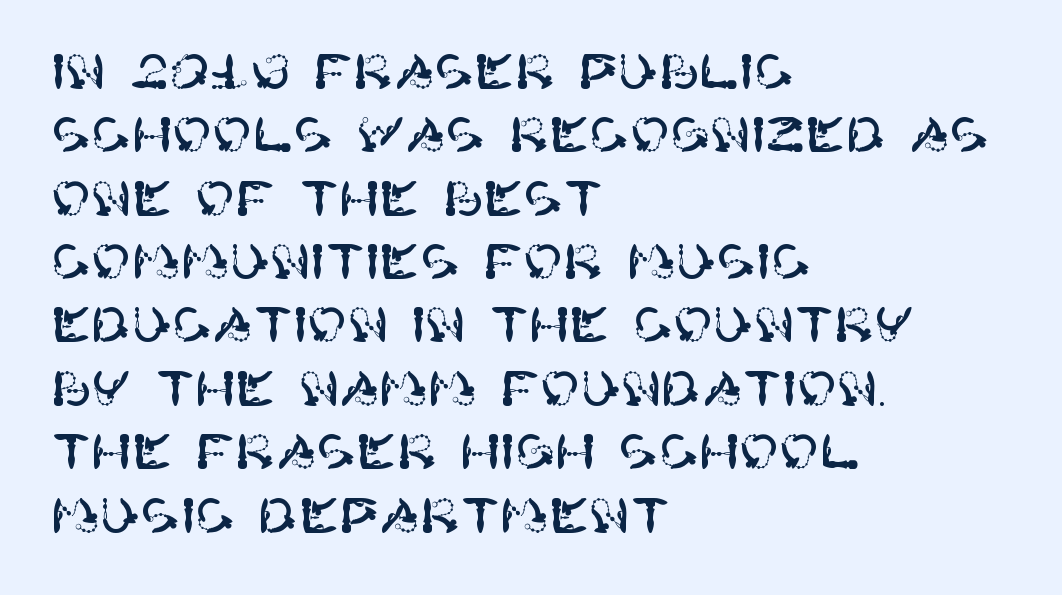
Nobody touched the tracking dial on this one. Typographically, this falls in the sans-serif category. Interline gaps are of average width in this sample. Honestly, there is no underline to notice here at all.
